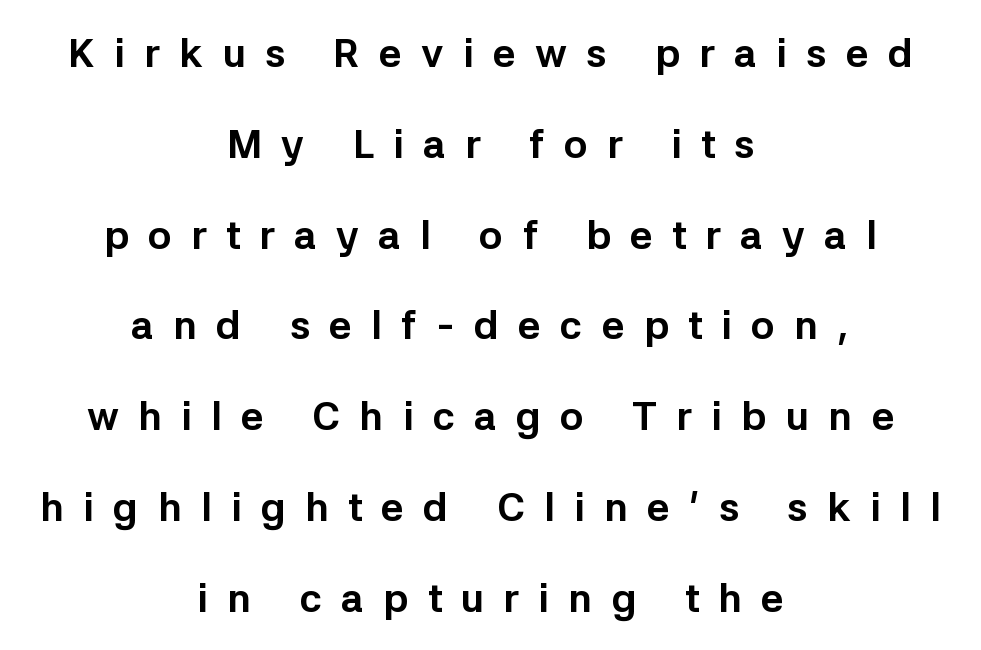
{"serif": "no", "italic": "no", "bold": "yes", "weight": "bold", "width": "normal", "stroke_contrast": "low", "x_height": "medium", "monospaced": "no", "underline": "no", "align": "center", "line_spacing": "loose", "line_spacing_ratio": 2.27, "letter_spacing": "wide", "letter_spacing_em": 0.48, "glyph_px": 40}
